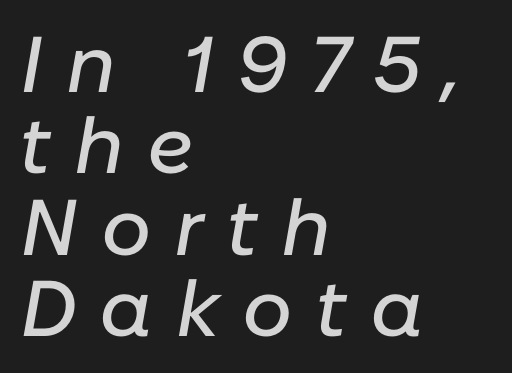
Every row of glyphs begins at an identical x-position on the left. The letters advance in unequal steps, a hallmark of proportional type. The line-height multiplier appears low, near solid setting. Descenders are the only things crossing below the line.
